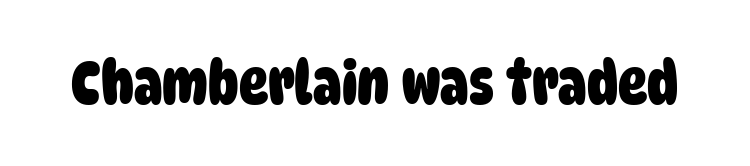
{"serif": "no", "bold": "yes", "weight": "heavy", "width": "condensed", "stroke_contrast": "low", "x_height": "large", "monospaced": "no", "underline": "no", "letter_spacing": "normal", "letter_spacing_em": 0.0, "glyph_px": 61}
